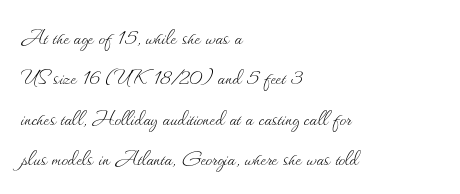
{"bold": "no", "underline": "no", "align": "left", "line_spacing": "normal", "line_spacing_ratio": 1.55, "letter_spacing": "normal", "letter_spacing_em": 0.0, "glyph_px": 26}
